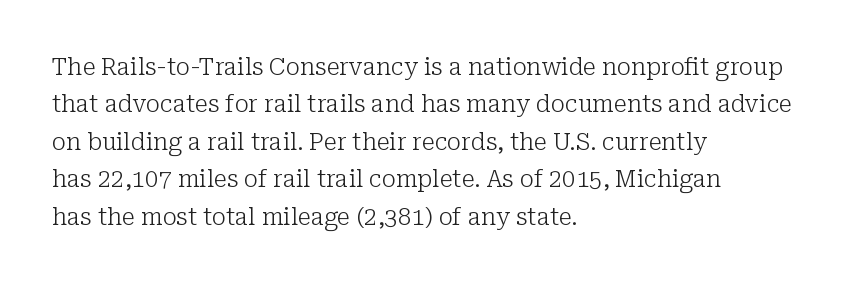
The image shows 24 px text type, upright; set left-aligned, normal line spacing (1.56x), normal letter spacing, not underlined.
